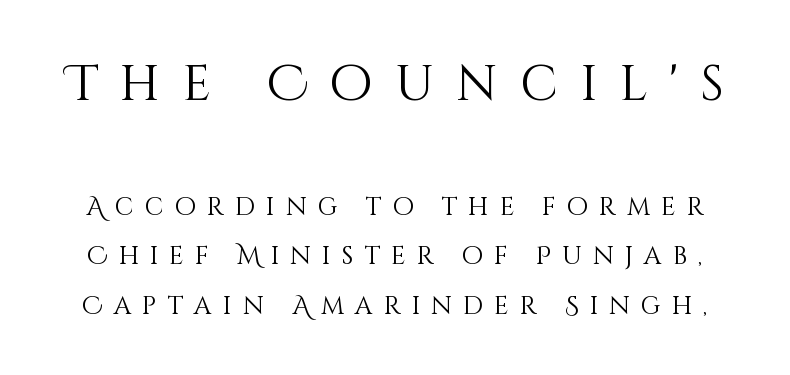
This layout puts the oversized block above and the modest block below. Each word looks stretched out because of the extra space between its letters. Any mark beneath the type? The region is blank. Think standard paragraph weight, or any step lighter than that.
